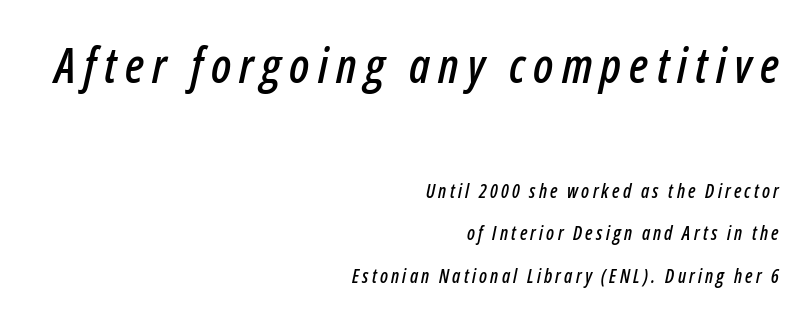
{"italic": "yes", "lean": "right", "slant_degrees": 12, "width": "condensed", "stroke_contrast": "low", "x_height": "medium", "monospaced": "no", "underline": "no", "align": "right", "line_spacing": "loose", "line_spacing_ratio": 2.24, "larger_block": "first", "size_ratio": 2.53, "glyph_px": 48}
